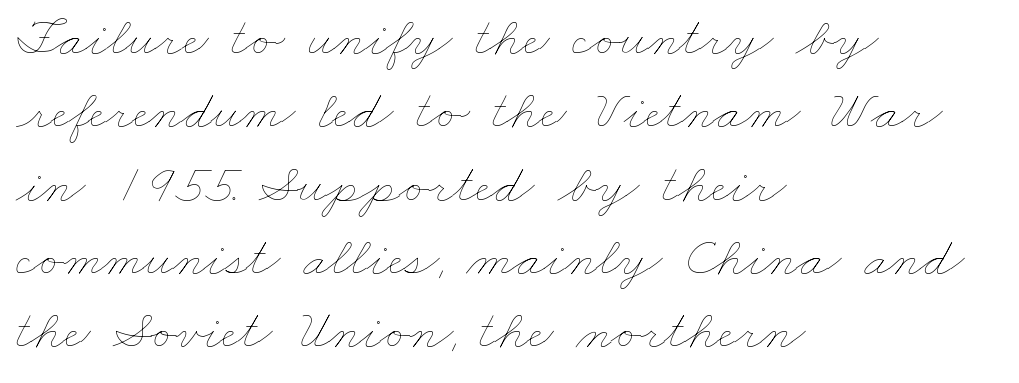
{"bold": "no", "weight": "thin", "width": "wide", "stroke_contrast": "low", "x_height": "small", "monospaced": "no", "underline": "no", "align": "left", "line_spacing": "normal", "line_spacing_ratio": 1.31, "letter_spacing": "normal", "letter_spacing_em": 0.0, "glyph_px": 56}
